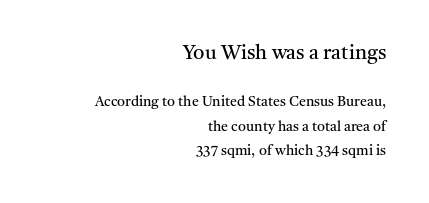
{"italic": "no", "bold": "no", "underline": "no", "align": "right", "line_spacing_ratio": 1.78, "letter_spacing": "normal", "letter_spacing_em": 0.0, "larger_block": "first", "size_ratio": 1.43, "glyph_px": 20}
